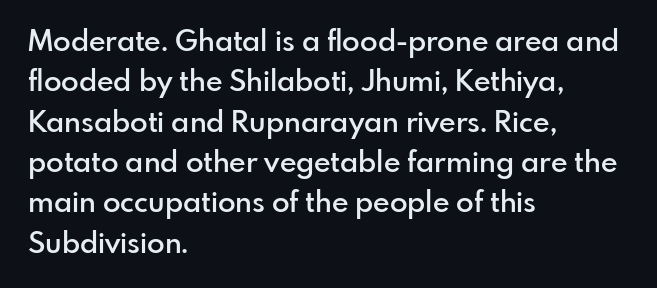
The glyphs in this specimen are sans serif. Is the block centered? No — it sits flush against the left margin. Is this a fixed-width face? No — the glyphs have proportional, varying widths. This is roman type, the default non-slanted kind. The horizontal fit of the characters is conventional and even. The vertical gap from one line to the next is medium.
